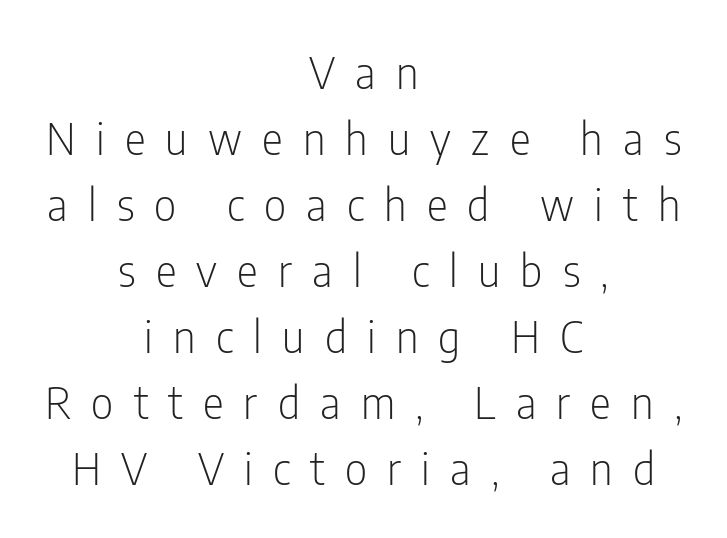
Posture: upright roman. Quick note: underline off. Reading down the block, each line starts at a different indent, mirrored at its end. This rendering widens character spacing well past its baseline value. The vertical gap from one line to the next is medium.
